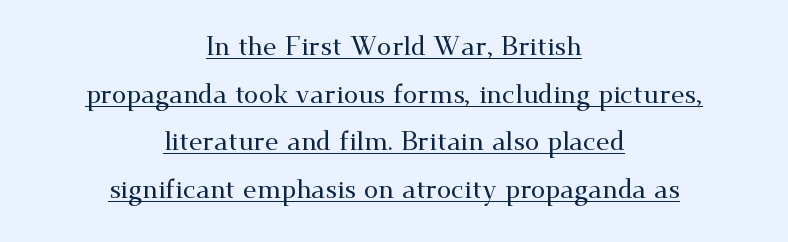
Notice how the stems are strictly vertical — no italics here. Here the glyphs are tracked normally, forming tight word shapes. Looks like someone drew a line under every word here. Which margin do the lines hug? Neither — every line sits in the middle.
